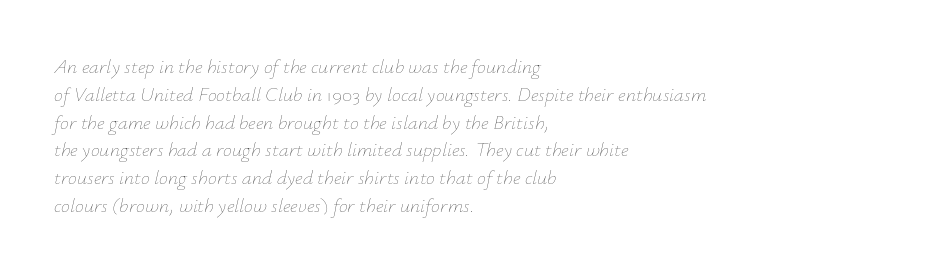
{"italic": "yes", "lean": "right", "slant_degrees": 12, "bold": "no", "underline": "no", "align": "left", "line_spacing": "normal", "line_spacing_ratio": 1.39, "letter_spacing": "normal", "letter_spacing_em": 0.0, "glyph_px": 20}
